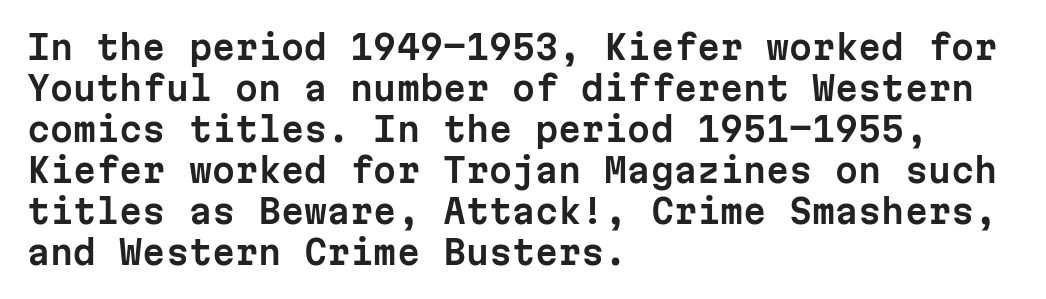
The image shows 33 px sans-serif type, upright, monospaced; set left-aligned, line spacing 1.24x, normal letter spacing, not underlined; low stroke contrast and a medium x-height.
